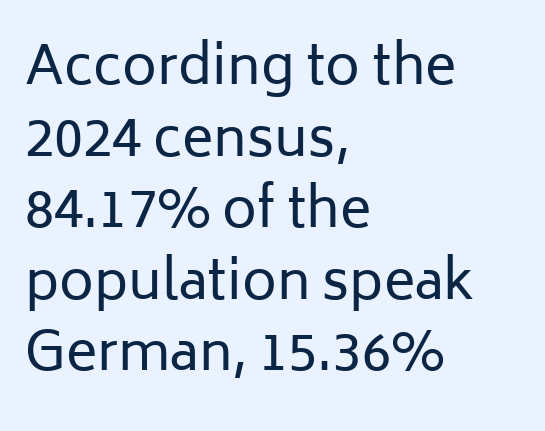
Typographically, this falls in the sans-serif category. The specimen omits any rule beneath the text block's lines. The passage shown is typed in a proportional face where columns would drift. The letters sit at their default tracking, neither squeezed nor spread.
